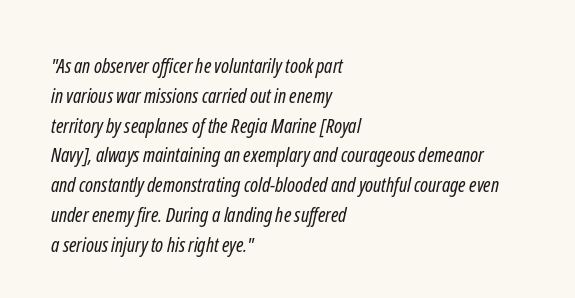
Reading down the block, your eye returns to a fixed left position each line. A normal amount of white space separates one row of letters from the next. Counters stay open thanks to moderate or lighter strokes. Lines of text with bare space underneath. The line texture is even and compact thanks to regular tracking.
